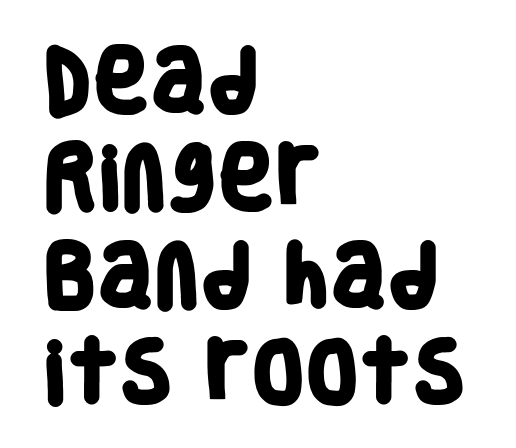
The image shows 69 px heavy, condensed sans-serif type; set left-aligned, normal line spacing (1.41x), normal letter spacing, not underlined; low stroke contrast and a large x-height.
